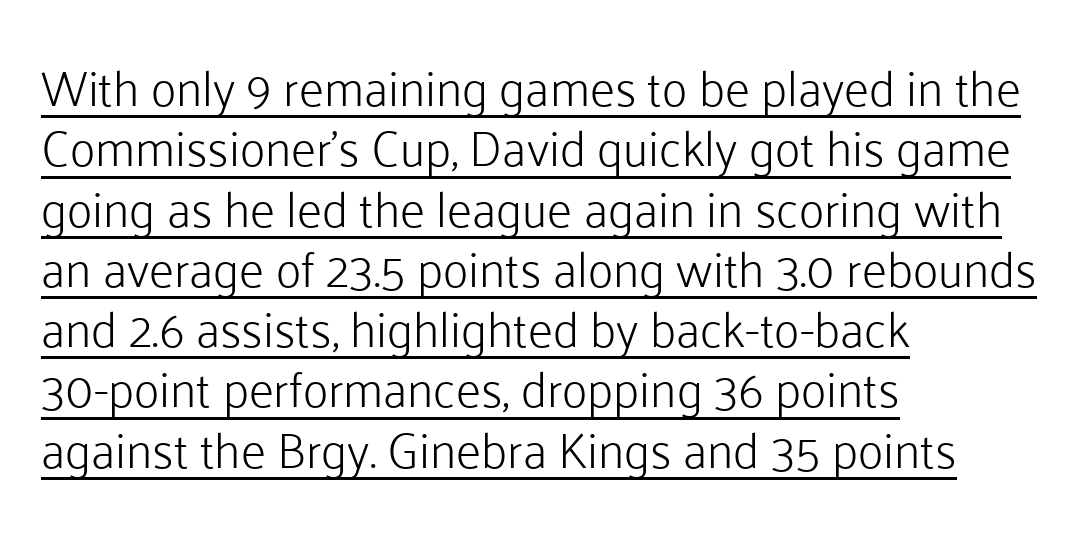
The image shows 49 px light sans-serif type, upright; set left-aligned, line spacing 1.23x, normal letter spacing, underlined; low stroke contrast and a medium x-height.
